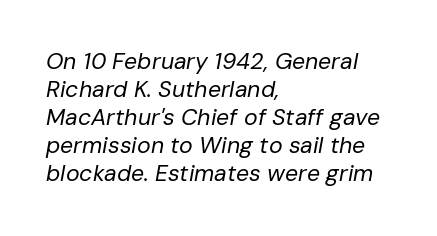
Students, note that the glyphs here touch the page at normal intervals. Plain, unruled lines of type. You can tell it's italic because the verticals aren't actually vertical. These lines stack with their left ends in a neat column. A light-to-regular cut is what we see here.
